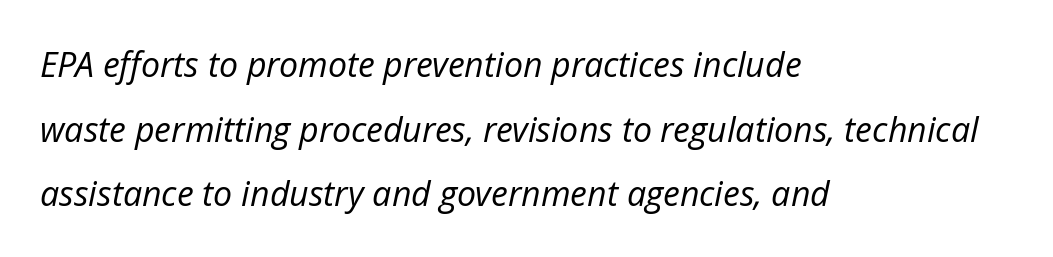
Compared with a centered layout, this one pins lines to the left instead. Observe the ordinary spacing: letters are neighbours, not strangers. The vertical gap from one line to the next is large. This is oblique type, the kind used for emphasis or titles.
